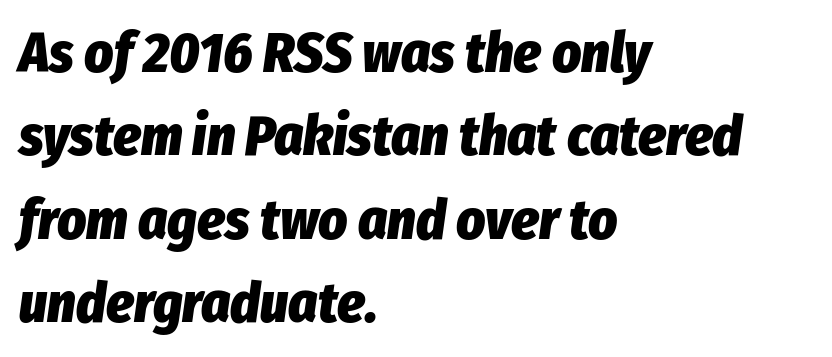
The image shows 56 px heavy, condensed type, italic (leaning right); set left-aligned, normal line spacing (1.49x), normal letter spacing, not underlined; low stroke contrast and a medium x-height.
